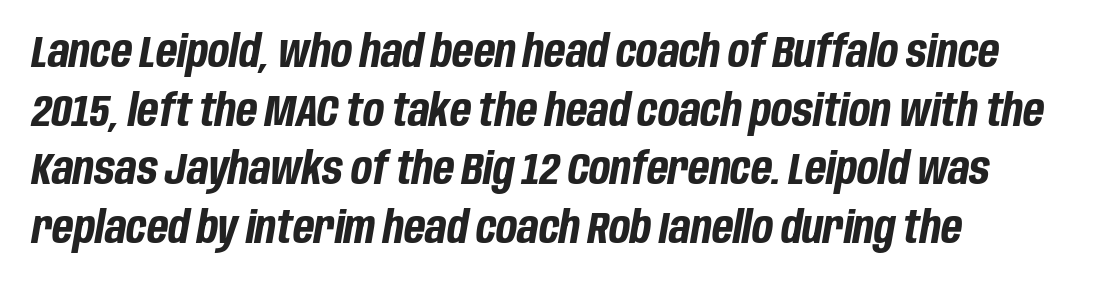
Q: Is the text bold? A: Yes.
Q: Is the text italic (slanted)? A: Yes, it leans right by about 10 degrees.
Q: Is the text underlined? A: No.
Q: Is the spacing between letters normal or unusually wide? A: Normal.
Q: Is the spacing between lines tight, normal or loose? A: Normal.
Q: Width (condensed, normal, or wide)? A: Condensed.
Q: Stroke contrast? A: Low.
Q: x-height? A: Large.
Q: Monospaced? A: No.
